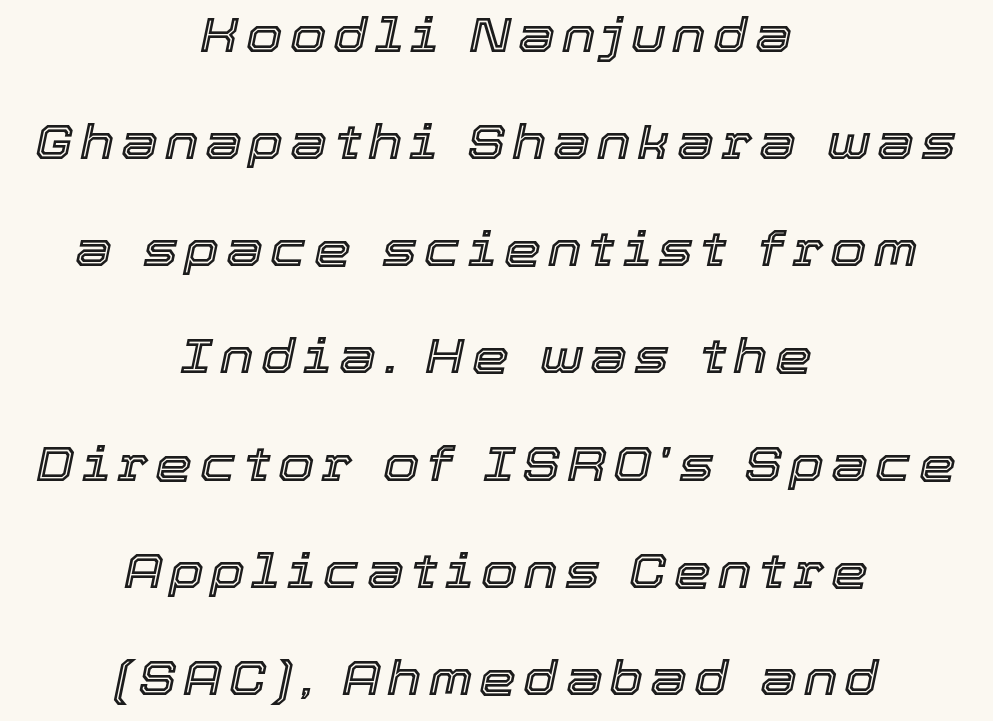
Q: Is the text italic (slanted)? A: Yes, it leans right by about 12 degrees.
Q: Is the text underlined? A: No.
Q: How is the paragraph aligned? A: Centered.
Q: Is the spacing between lines tight, normal or loose? A: Loose.
Q: Width (condensed, normal, or wide)? A: Normal.
Q: x-height? A: Medium.
Q: Monospaced? A: No.
